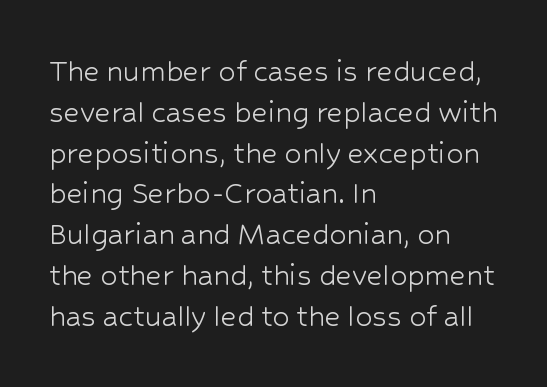
Italic? Not at all — the glyphs are vertical. Caption: face not bold, strokes unweighted. This sample is left-justified, so line endings fall wherever the words run out. Note the varied advance widths — an 'i' is clearly narrower than an 'm'. This rendering employs a face without finishing strokes, i.e., a sans-serif.
